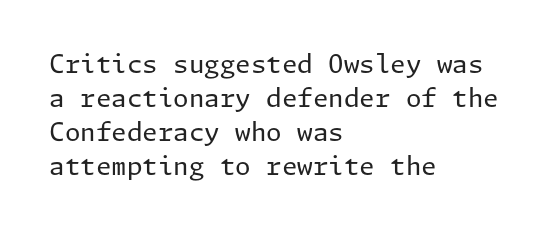
{"italic": "no", "bold": "no", "underline": "no", "align": "left", "line_spacing": "normal", "line_spacing_ratio": 1.36, "letter_spacing": "normal", "letter_spacing_em": 0.0, "glyph_px": 25}
